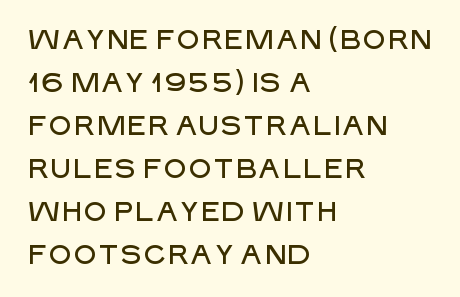
{"italic": "no", "underline": "no", "align": "left", "line_spacing": "normal", "line_spacing_ratio": 1.59, "letter_spacing": "normal", "letter_spacing_em": 0.0, "glyph_px": 27}
